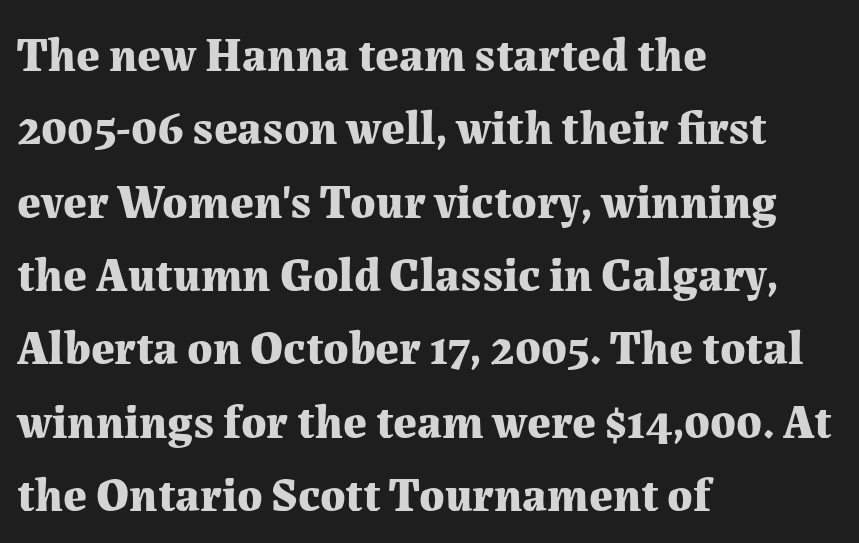
{"serif": "yes", "italic": "no", "bold": "yes", "weight": "bold", "width": "normal", "stroke_contrast": "medium", "x_height": "medium", "monospaced": "no", "underline": "no", "align": "left", "line_spacing": "normal", "line_spacing_ratio": 1.56, "letter_spacing": "normal", "letter_spacing_em": 0.0, "glyph_px": 47}
